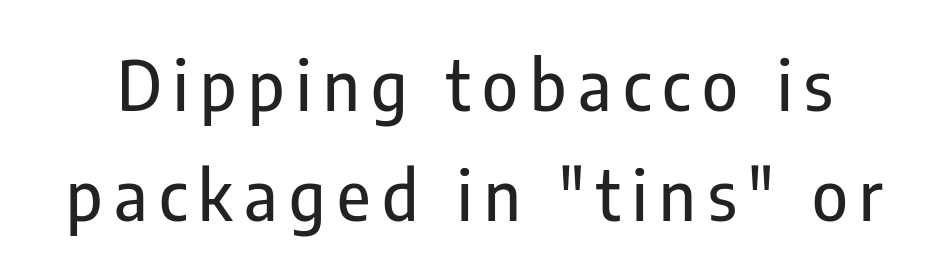
The image shows 68 px condensed sans-serif type, upright; set normal line spacing (1.62x), not underlined; low stroke contrast and a medium x-height.
